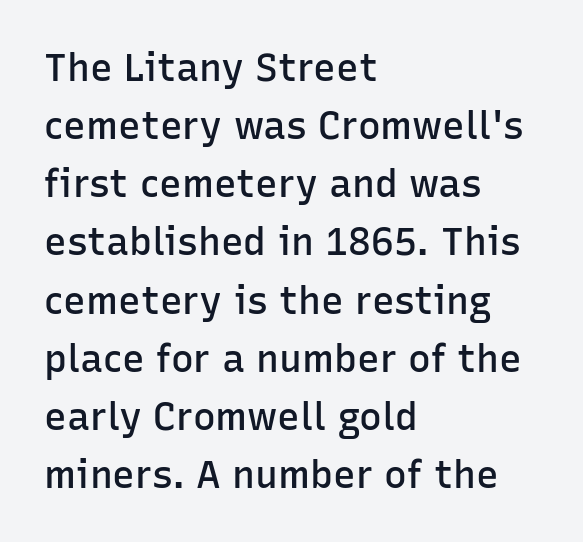
{"serif": "no", "italic": "no", "bold": "semi", "weight": "semibold", "width": "normal", "stroke_contrast": "low", "x_height": "medium", "monospaced": "no", "underline": "no", "align": "left", "line_spacing": "normal", "line_spacing_ratio": 1.53, "letter_spacing": "normal", "letter_spacing_em": 0.0, "glyph_px": 38}
